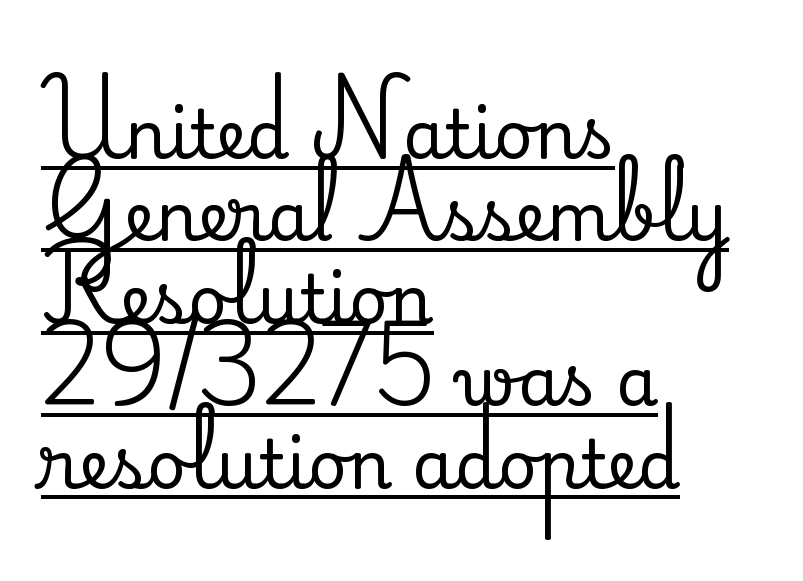
Q: Is the text italic (slanted)? A: No, it is upright.
Q: Is the typeface a serif or a sans-serif typeface? A: Serif.
Q: Is the text underlined? A: Yes.
Q: How is the paragraph aligned? A: Left-aligned.
Q: Is the spacing between letters normal or unusually wide? A: Normal.
Q: Width (condensed, normal, or wide)? A: Normal.
Q: Stroke contrast? A: Medium.
Q: x-height? A: Small.
Q: Monospaced? A: No.
